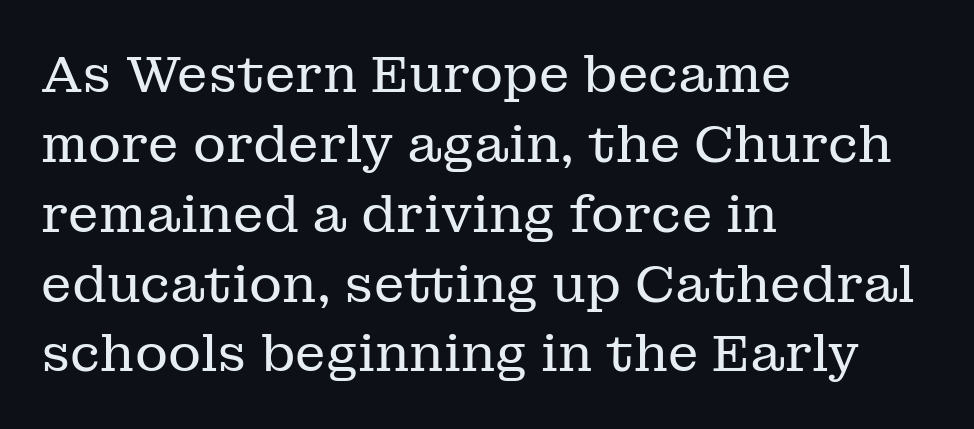
The image shows 51 px regular-weight serif type, upright; set left-aligned, normal line spacing (1.37x), normal letter spacing, not underlined; low stroke contrast and a medium x-height.
